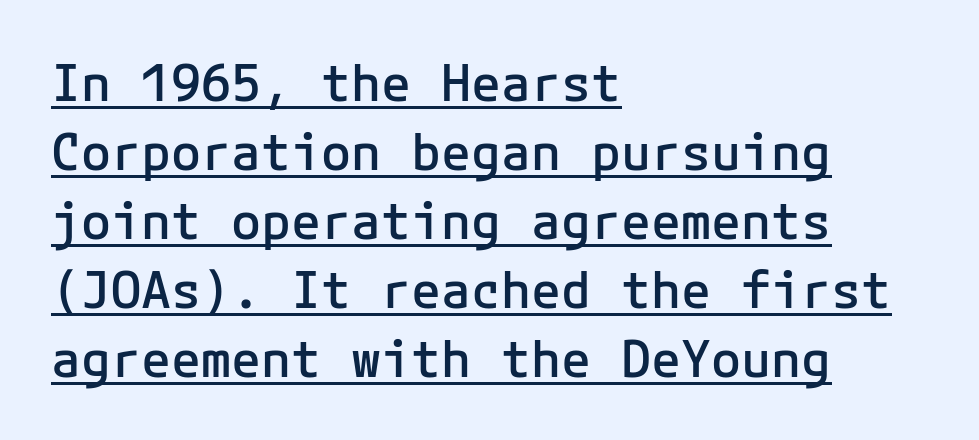
Look at the tracking — it's just the regular setting, nothing added. In terms of weight, the rendering is demibold, just under bold. Each letter, wide or thin by design, is forced into the same width here. Decoration check: the copy is underlined. The lines sit at an ordinary, default distance from one another.
